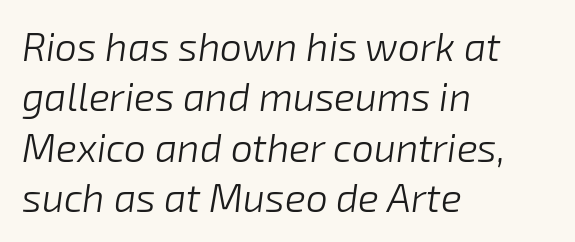
Q: Is the text bold? A: No.
Q: Is the text italic (slanted)? A: Yes, it leans right by about 8 degrees.
Q: Is the text underlined? A: No.
Q: How is the paragraph aligned? A: Left-aligned.
Q: Is the spacing between letters normal or unusually wide? A: Normal.
Q: Is the spacing between lines tight, normal or loose? A: Normal.
Q: Width (condensed, normal, or wide)? A: Normal.
Q: Stroke contrast? A: Low.
Q: x-height? A: Medium.
Q: Monospaced? A: No.
